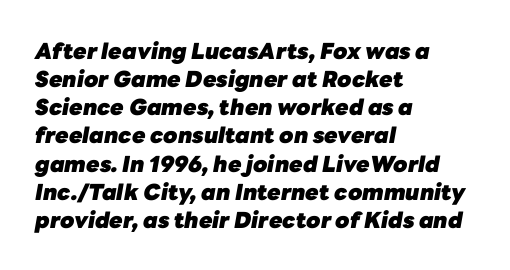
{"italic": "yes", "lean": "right", "slant_degrees": 10, "bold": "yes", "underline": "no", "align": "left", "line_spacing": "normal", "line_spacing_ratio": 1.28, "letter_spacing": "normal", "letter_spacing_em": 0.0, "glyph_px": 22}
